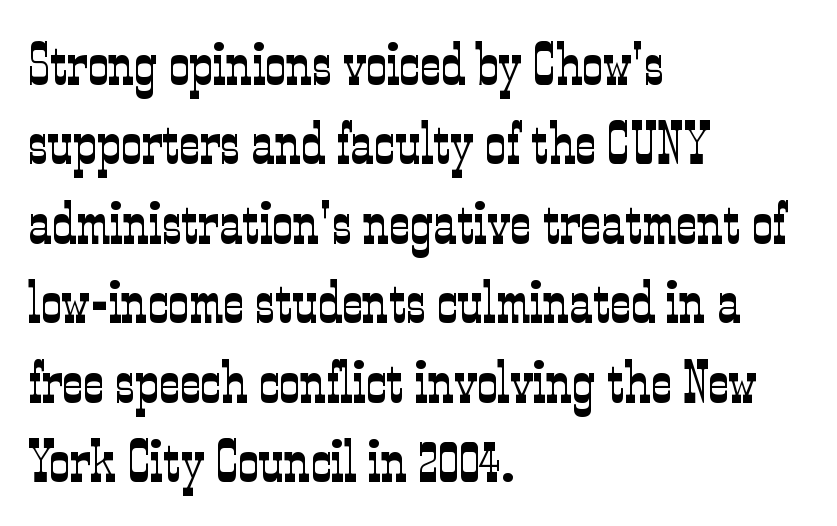
Q: Is the text bold? A: No.
Q: Is the text italic (slanted)? A: No, it is upright.
Q: Is the typeface a serif or a sans-serif typeface? A: Serif.
Q: Is the text underlined? A: No.
Q: How is the paragraph aligned? A: Left-aligned.
Q: Is the spacing between letters normal or unusually wide? A: Normal.
Q: Is the spacing between lines tight, normal or loose? A: Normal.
Q: Width (condensed, normal, or wide)? A: Condensed.
Q: Stroke contrast? A: Low.
Q: x-height? A: Medium.
Q: Monospaced? A: No.
